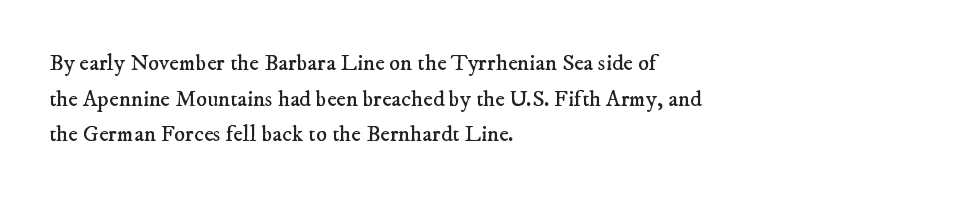
Q: Is the text bold? A: No.
Q: Is the text underlined? A: No.
Q: How is the paragraph aligned? A: Left-aligned.
Q: Is the spacing between letters normal or unusually wide? A: Normal.
Q: Is the spacing between lines tight, normal or loose? A: Normal.
